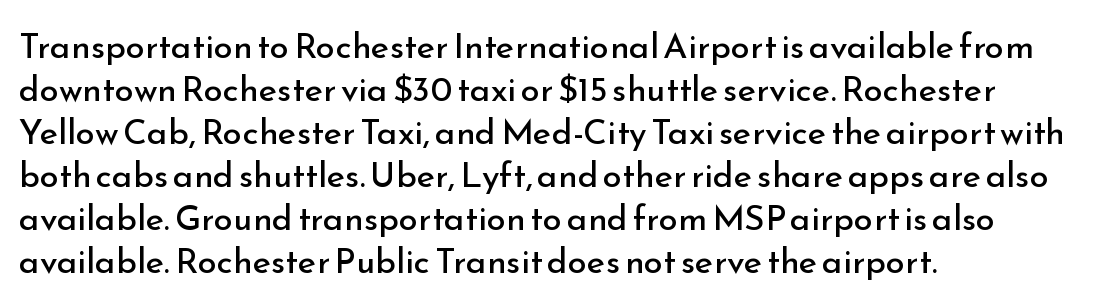
{"serif": "no", "italic": "no", "bold": "no", "weight": "regular", "width": "normal", "stroke_contrast": "low", "x_height": "small", "monospaced": "no", "underline": "no", "align": "left", "line_spacing_ratio": 1.23, "letter_spacing": "normal", "letter_spacing_em": 0.0, "glyph_px": 35}
